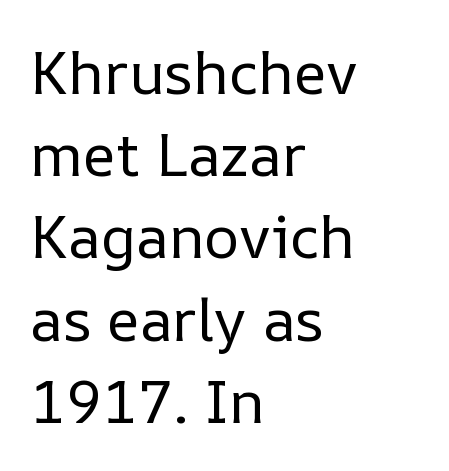
Q: Is the text bold? A: No.
Q: Is the text italic (slanted)? A: No, it is upright.
Q: Is the text underlined? A: No.
Q: How is the paragraph aligned? A: Left-aligned.
Q: Is the spacing between letters normal or unusually wide? A: Normal.
Q: Is the spacing between lines tight, normal or loose? A: Normal.
Q: Width (condensed, normal, or wide)? A: Normal.
Q: Stroke contrast? A: Low.
Q: x-height? A: Medium.
Q: Monospaced? A: No.
